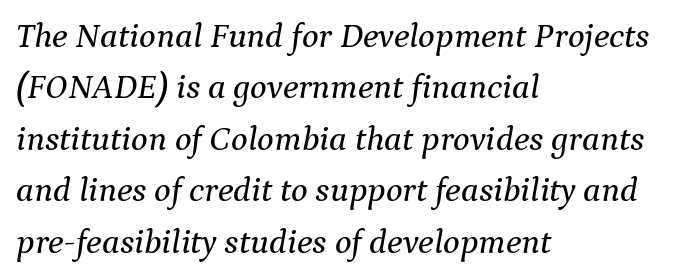
The letters are slanted; this is an italic face. The rendering shows small feet on the letterforms — a serif design. The rendering uses a moderate line-height, typical for paragraphs. Spacing verdict: proportional, widths tailored to each character. Caption: multi-line text, flush left, ragged right. Just letters on the line, the space beneath them empty.
